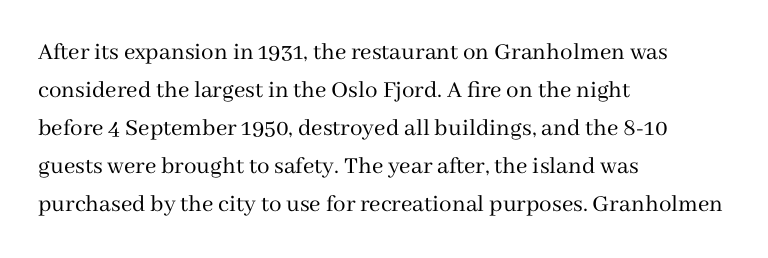
{"italic": "no", "bold": "no", "underline": "no", "align": "left", "line_spacing": "normal", "line_spacing_ratio": 1.52, "letter_spacing": "normal", "letter_spacing_em": 0.0, "glyph_px": 25}
